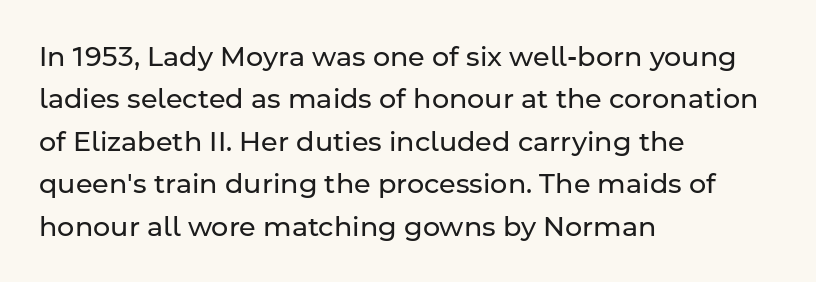
The image shows 27 px text type, upright; set left-aligned, normal line spacing (1.57x), normal letter spacing, not underlined.
